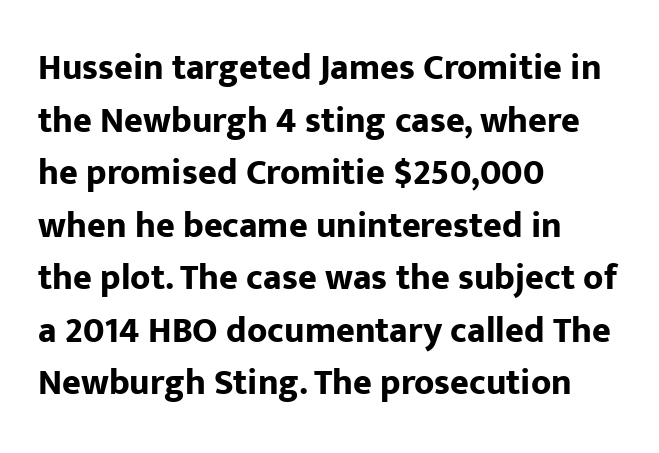
{"serif": "no", "italic": "no", "bold": "yes", "weight": "bold", "width": "normal", "stroke_contrast": "low", "x_height": "medium", "monospaced": "no", "underline": "no", "align": "left", "line_spacing": "normal", "line_spacing_ratio": 1.46, "letter_spacing": "normal", "letter_spacing_em": 0.0, "glyph_px": 36}
